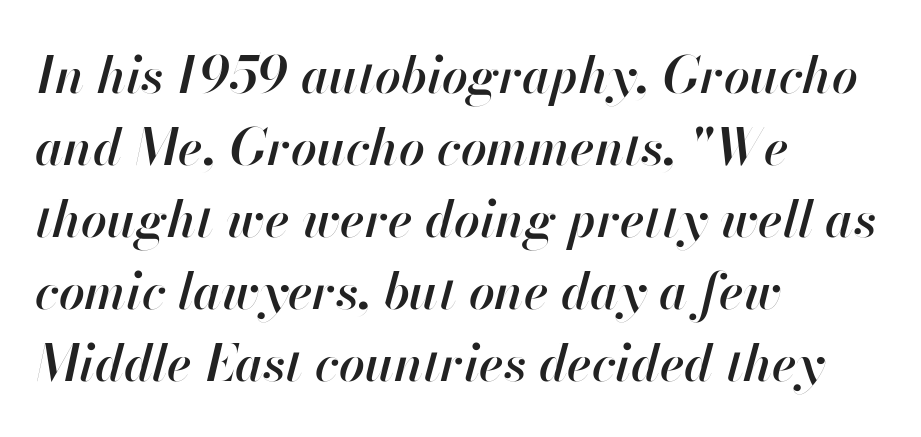
A typesetter would call this leading conventional body-copy spacing. Each letter keeps its own natural width here, so spacing adapts to shape. Typographic density is moderately raised because the face is semibold. The type is set solid horizontally, with unmodified tracking.
